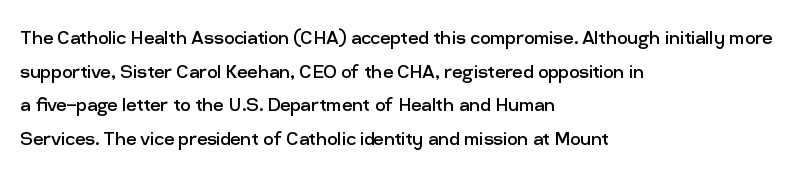
What stands out about the letter spacing? Nothing — it is the standard amount. Type without underlining. You can tell it's not italic because the verticals are truly vertical. Is there much room between lines? A standard amount, neither cramped nor airy.
